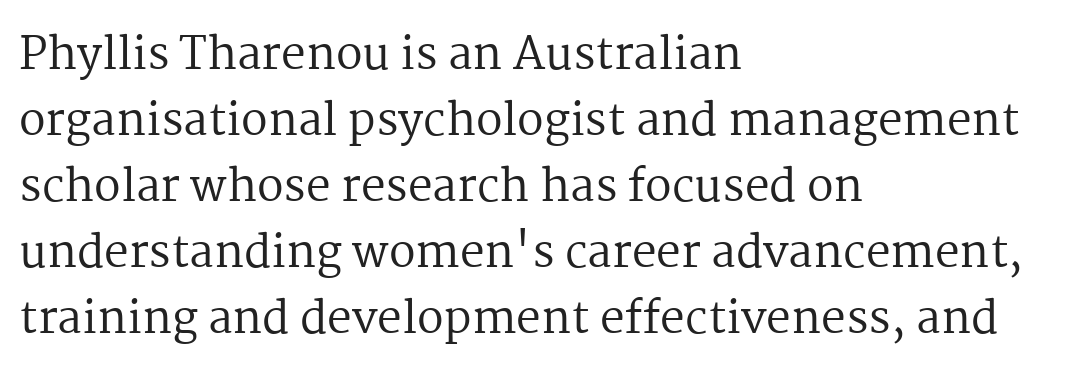
Looks like regular typesetting: each glyph gets only the width it needs. Posture: vertical. There is no visible air inserted between adjacent glyphs. These glyphs show unthickened strokes, regular width or finer.
